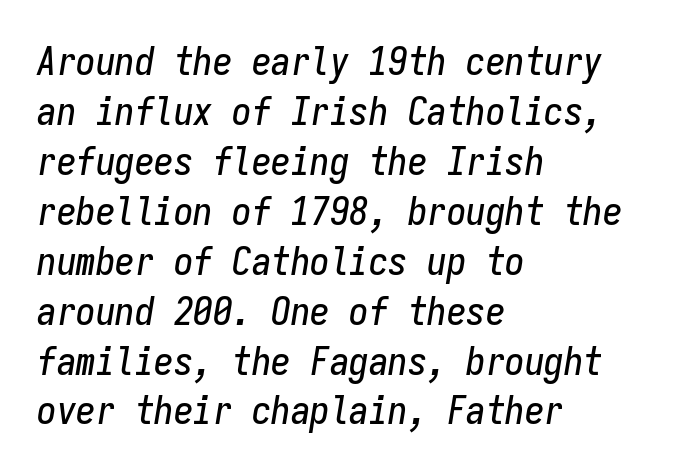
Q: Is the text italic (slanted)? A: Yes, it leans right by about 9 degrees.
Q: Is the text underlined? A: No.
Q: How is the paragraph aligned? A: Left-aligned.
Q: Is the spacing between letters normal or unusually wide? A: Normal.
Q: Is the spacing between lines tight, normal or loose? A: Normal.
Q: Width (condensed, normal, or wide)? A: Condensed.
Q: Stroke contrast? A: Low.
Q: x-height? A: Medium.
Q: Monospaced? A: Yes.
